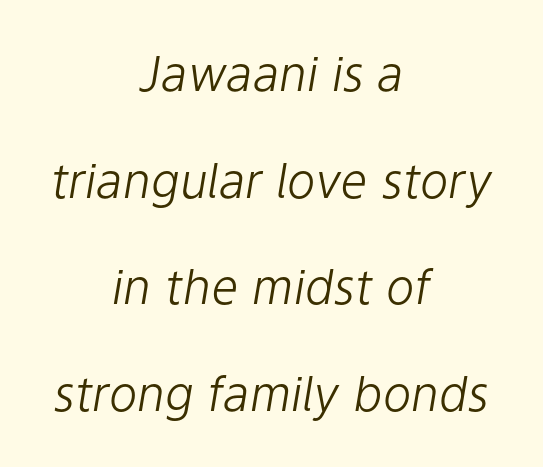
The image shows 48 px light type, italic (leaning right); set centered, loose line spacing (2.22x), normal letter spacing, not underlined; low stroke contrast and a medium x-height.
